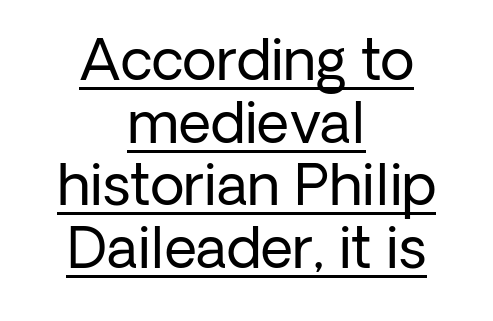
The image shows 56 px regular-weight sans-serif type, upright; set centered, tight line spacing (1.12x), normal letter spacing, underlined; low stroke contrast and a medium x-height.
